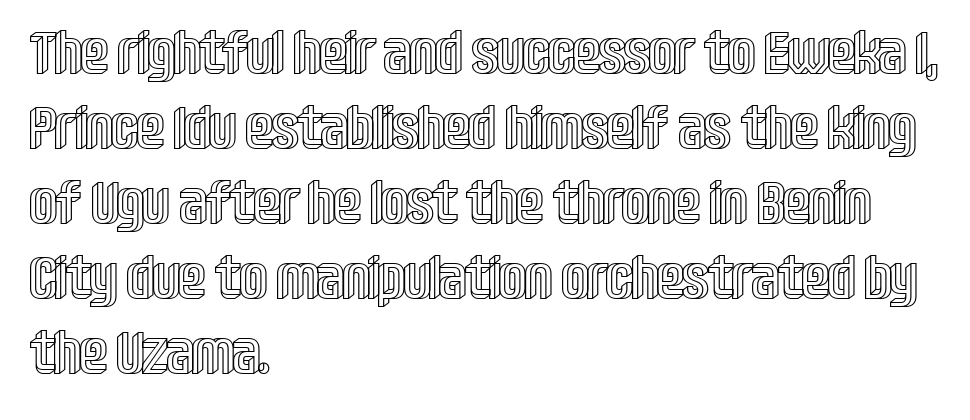
The image shows 59 px condensed type, upright; set left-aligned, normal line spacing (1.27x), normal letter spacing, not underlined; a large x-height.
